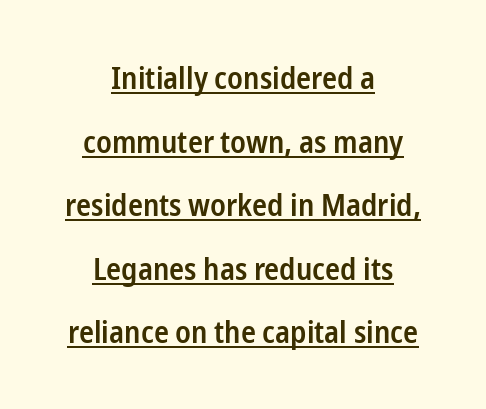
The image shows 31 px semibold, condensed sans-serif type, upright; set centered, loose line spacing (2.05x), normal letter spacing, underlined; low stroke contrast and a medium x-height.
